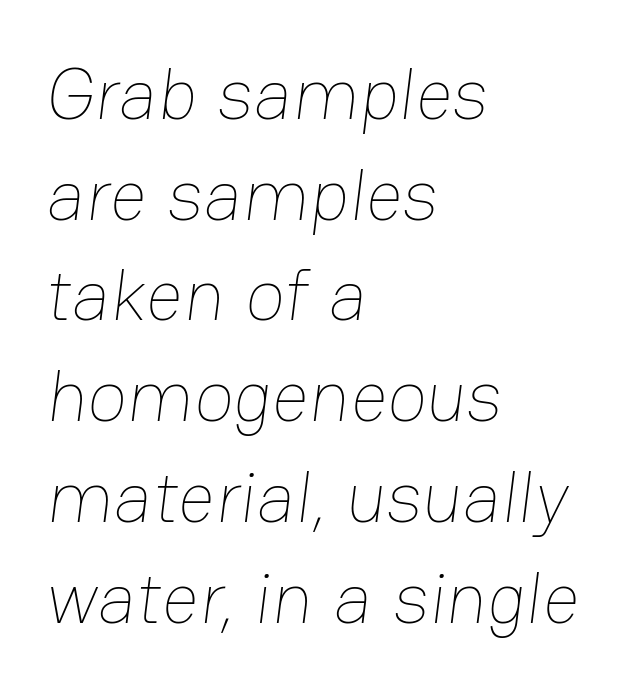
{"bold": "no", "weight": "thin", "width": "normal", "stroke_contrast": "low", "x_height": "medium", "monospaced": "no", "underline": "no", "align": "left", "line_spacing": "normal", "line_spacing_ratio": 1.38, "letter_spacing": "normal", "letter_spacing_em": 0.0, "glyph_px": 73}
